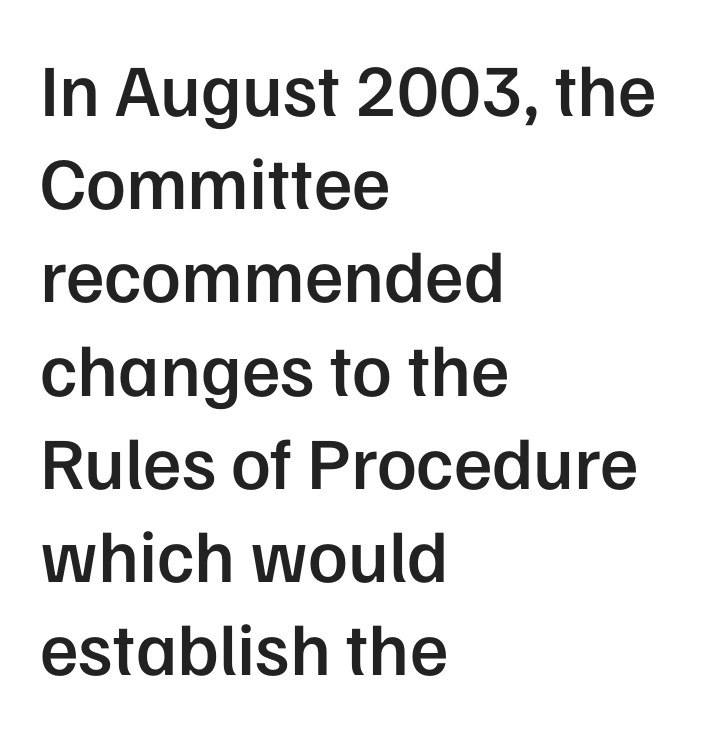
{"serif": "no", "italic": "no", "bold": "semi", "weight": "semibold", "width": "normal", "stroke_contrast": "low", "x_height": "medium", "monospaced": "no", "underline": "no", "align": "left", "line_spacing": "normal", "line_spacing_ratio": 1.26, "letter_spacing": "normal", "letter_spacing_em": 0.0, "glyph_px": 74}
